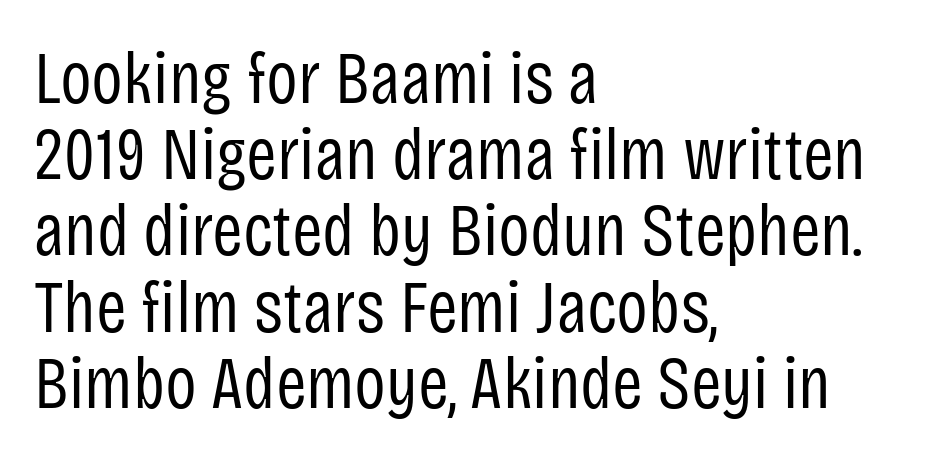
Typographically, this falls in the sans-serif category. Line spacing here is tight. Note the varied advance widths — an 'i' is clearly narrower than an 'm'. Between one letter and the next there's only the usual sliver of space.
